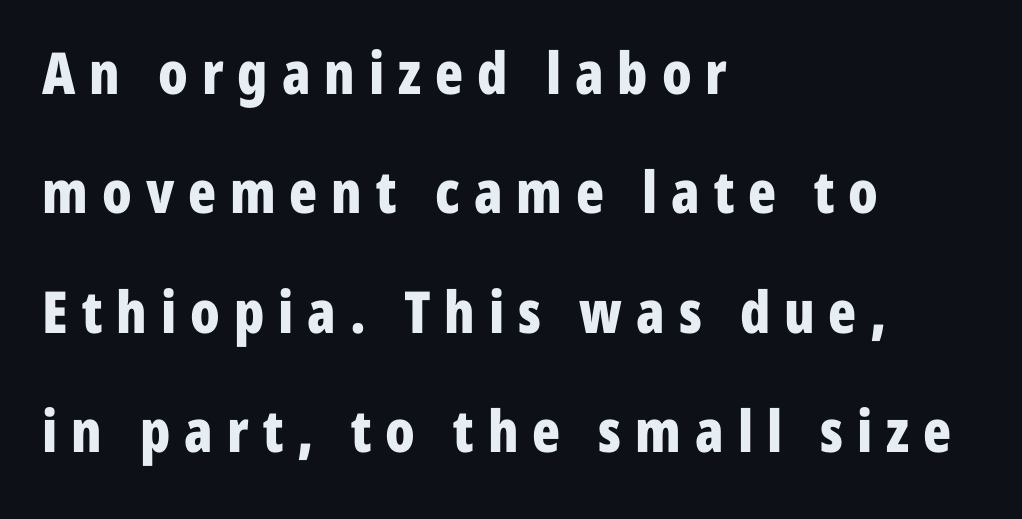
{"serif": "no", "italic": "no", "bold": "yes", "weight": "bold", "width": "condensed", "stroke_contrast": "low", "x_height": "medium", "monospaced": "no", "underline": "no", "align": "left", "line_spacing": "loose", "line_spacing_ratio": 2.06, "letter_spacing": "wide", "letter_spacing_em": 0.24, "glyph_px": 58}
